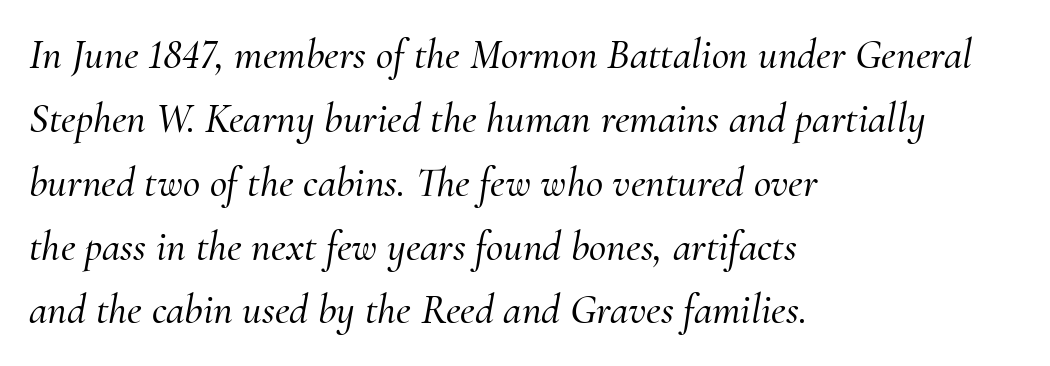
Yep, those are serifs on the letters. Nobody drew a line under any word here. A typesetter would call this proportional, since set widths differ per character. Horizontal alignment here is leftward, the default for most running prose. The whole block is typeset with a tilt.
